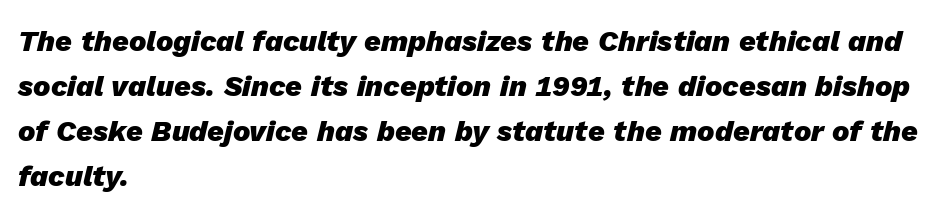
Q: Is the text bold? A: Yes.
Q: Is the text italic (slanted)? A: Yes, it leans right by about 13 degrees.
Q: Is the text underlined? A: No.
Q: How is the paragraph aligned? A: Left-aligned.
Q: Is the spacing between letters normal or unusually wide? A: Normal.
Q: Is the spacing between lines tight, normal or loose? A: Normal.
Q: Width (condensed, normal, or wide)? A: Normal.
Q: Stroke contrast? A: Low.
Q: x-height? A: Medium.
Q: Monospaced? A: No.
